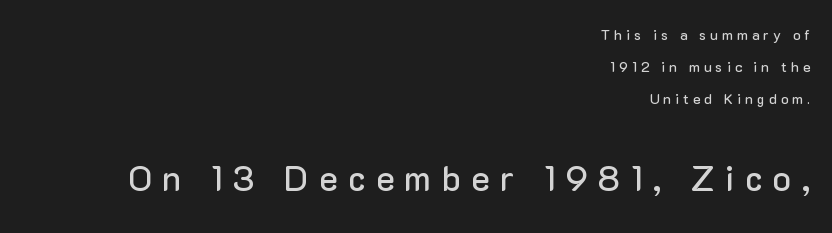
Q: Is the text italic (slanted)? A: No, it is upright.
Q: Is the typeface a serif or a sans-serif typeface? A: Sans-serif.
Q: Is the text underlined? A: No.
Q: How is the paragraph aligned? A: Right-aligned.
Q: Is the spacing between letters normal or unusually wide? A: Unusually wide.
Q: Is the spacing between lines tight, normal or loose? A: Loose.
Q: Which block of text is set in a larger size, the first (top) or the second (bottom)? A: The second (bottom) one.
Q: Width (condensed, normal, or wide)? A: Normal.
Q: Stroke contrast? A: Low.
Q: x-height? A: Medium.
Q: Monospaced? A: No.
